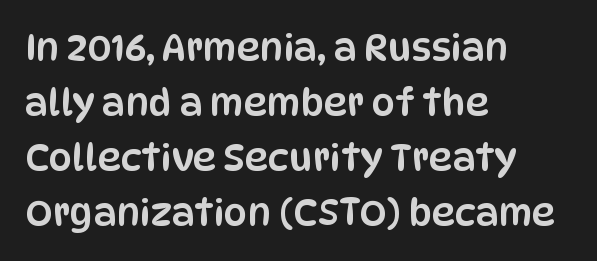
{"serif": "no", "italic": "no", "width": "condensed", "stroke_contrast": "low", "x_height": "large", "monospaced": "no", "underline": "no", "align": "left", "line_spacing": "normal", "line_spacing_ratio": 1.49, "letter_spacing": "normal", "letter_spacing_em": 0.0, "glyph_px": 37}
